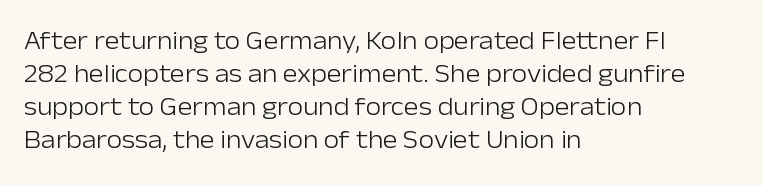
The setting favours the left margin, as ordinary paragraphs usually do. The letters stand upright; this is a roman face. Does the leading feel generous? No, just average. The passage shown has conventional tracking throughout. Each stroke keeps to a modest, everyday thickness or less.
